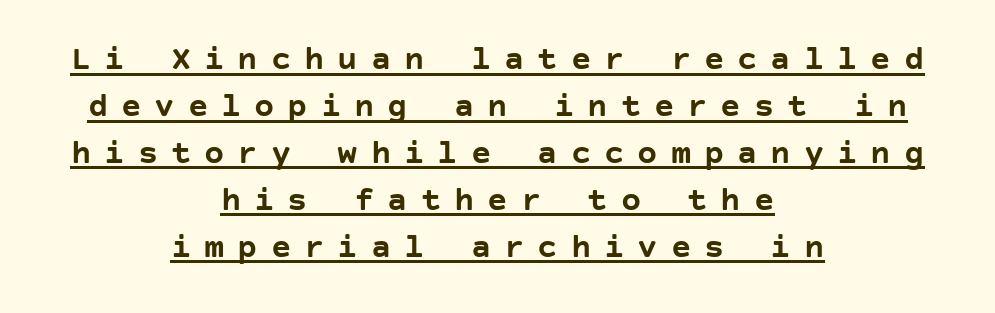
Q: Is the text bold? A: Yes.
Q: Is the text italic (slanted)? A: No, it is upright.
Q: Is the typeface a serif or a sans-serif typeface? A: Sans-serif.
Q: Is the text underlined? A: Yes.
Q: How is the paragraph aligned? A: Centered.
Q: Is the spacing between letters normal or unusually wide? A: Unusually wide.
Q: Is the spacing between lines tight, normal or loose? A: Normal.
Q: Width (condensed, normal, or wide)? A: Normal.
Q: Stroke contrast? A: Low.
Q: x-height? A: Large.
